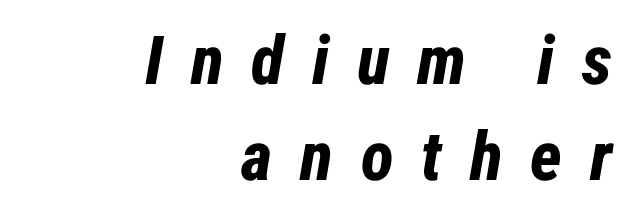
{"italic": "yes", "lean": "right", "slant_degrees": 12, "bold": "yes", "weight": "bold", "width": "condensed", "stroke_contrast": "low", "x_height": "medium", "monospaced": "no", "underline": "no", "align": "right", "line_spacing": "normal", "line_spacing_ratio": 1.41, "letter_spacing": "wide", "letter_spacing_em": 0.41, "glyph_px": 68}
